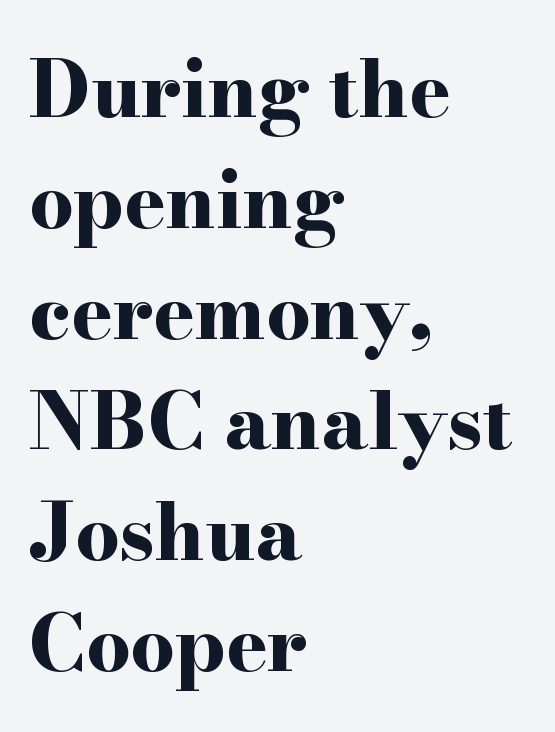
The specimen omits any rule beneath the text block's lines. The font's upright variant was chosen for this text. The vertical gap from one line to the next is medium. Note: serifs present on the glyphs. The characters look thick and weighty, a clear bold. The lines in this sample share a left origin and differ only in where they stop.
